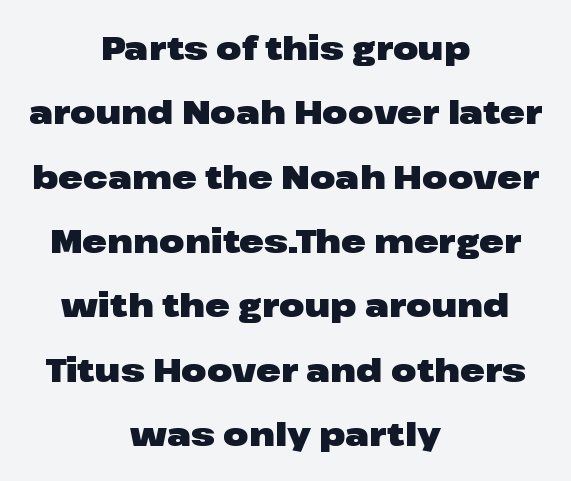
{"serif": "no", "italic": "no", "bold": "yes", "weight": "heavy", "width": "wide", "stroke_contrast": "low", "x_height": "medium", "monospaced": "no", "underline": "no", "align": "center", "line_spacing": "loose", "line_spacing_ratio": 1.95, "letter_spacing": "normal", "letter_spacing_em": 0.0, "glyph_px": 33}
